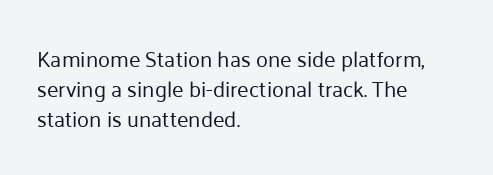
The image shows 22 px text type, upright; set left-aligned, normal line spacing (1.36x), normal letter spacing, not underlined.
